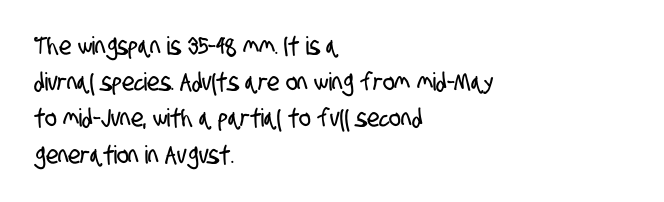
{"underline": "no", "align": "left", "line_spacing": "normal", "line_spacing_ratio": 1.45, "letter_spacing": "normal", "letter_spacing_em": 0.0, "glyph_px": 25}
